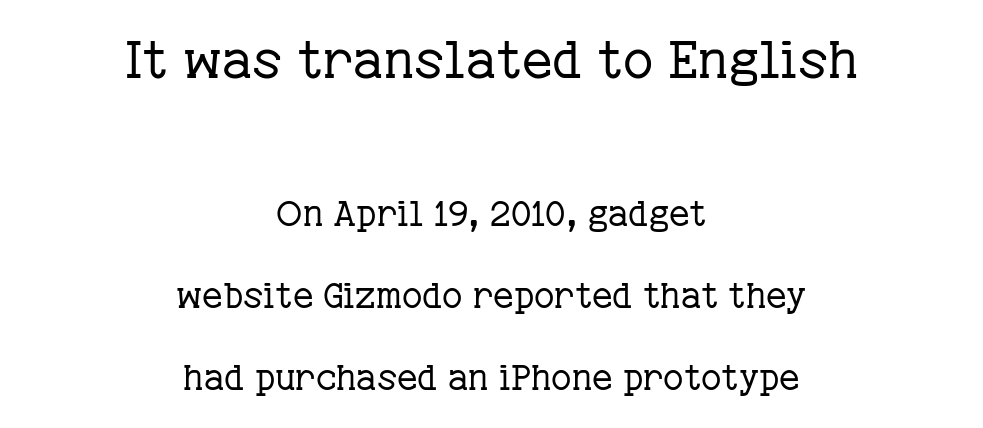
The characters display serif detailing at their extremities. Is the block centered? Yes — each line is placed symmetrically about the middle. The letters advance in unequal steps, a hallmark of proportional type. The font is comparable to plain body text, perhaps lighter.
